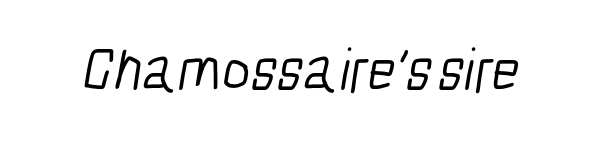
Q: Is the text bold? A: No.
Q: Is the typeface a serif or a sans-serif typeface? A: Sans-serif.
Q: Is the text underlined? A: No.
Q: Is the spacing between letters normal or unusually wide? A: Normal.
Q: Width (condensed, normal, or wide)? A: Condensed.
Q: Stroke contrast? A: Low.
Q: x-height? A: Medium.
Q: Monospaced? A: No.
